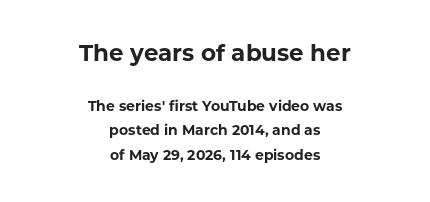
{"italic": "no", "bold": "yes", "underline": "no", "align": "center", "line_spacing_ratio": 1.75, "letter_spacing": "normal", "letter_spacing_em": 0.0, "larger_block": "first", "size_ratio": 1.64, "glyph_px": 23}
